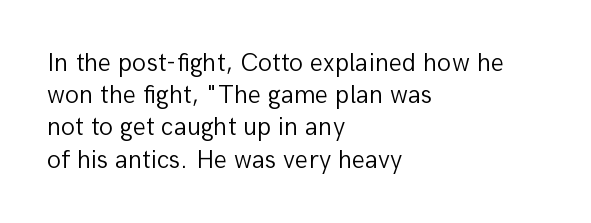
No letter is thick-stroked: the sample isn't bold. The lettering stays uniformly vertical, giving the passage a roman look. This sample uses plain, unmodified letter spacing. These lines stack with their left ends in a neat column. The gap between lines stays unmarked.
